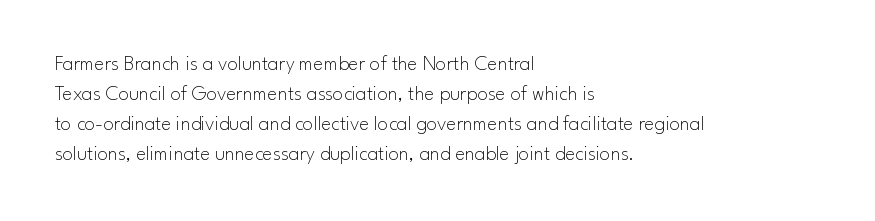
The image shows 21 px text type, upright; set left-aligned, normal line spacing (1.43x), normal letter spacing, not underlined.
